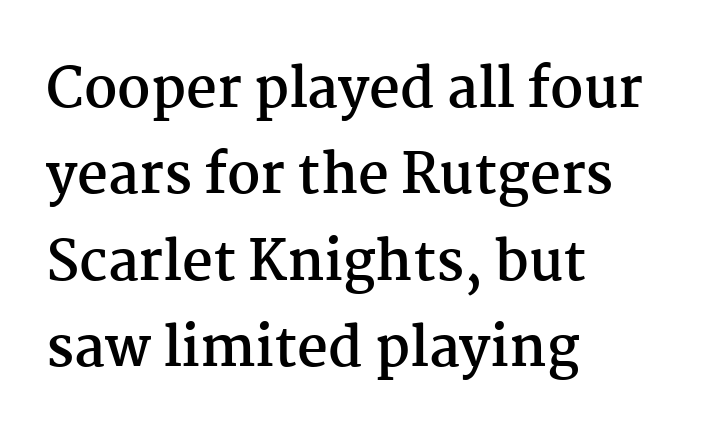
Q: Is the text bold? A: Yes.
Q: Is the text italic (slanted)? A: No, it is upright.
Q: Is the typeface a serif or a sans-serif typeface? A: Serif.
Q: Is the text underlined? A: No.
Q: How is the paragraph aligned? A: Left-aligned.
Q: Is the spacing between letters normal or unusually wide? A: Normal.
Q: Is the spacing between lines tight, normal or loose? A: Normal.
Q: Width (condensed, normal, or wide)? A: Normal.
Q: Stroke contrast? A: Medium.
Q: x-height? A: Medium.
Q: Monospaced? A: No.
